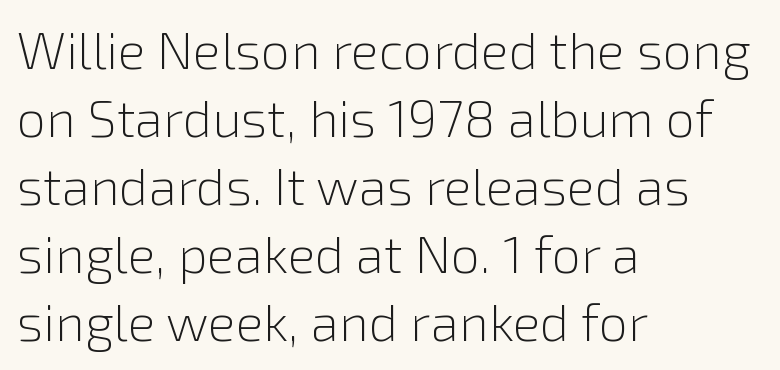
{"serif": "no", "italic": "no", "bold": "no", "weight": "light", "width": "normal", "stroke_contrast": "low", "x_height": "medium", "monospaced": "no", "underline": "no", "align": "left", "line_spacing": "normal", "line_spacing_ratio": 1.31, "letter_spacing": "normal", "letter_spacing_em": 0.0, "glyph_px": 52}
